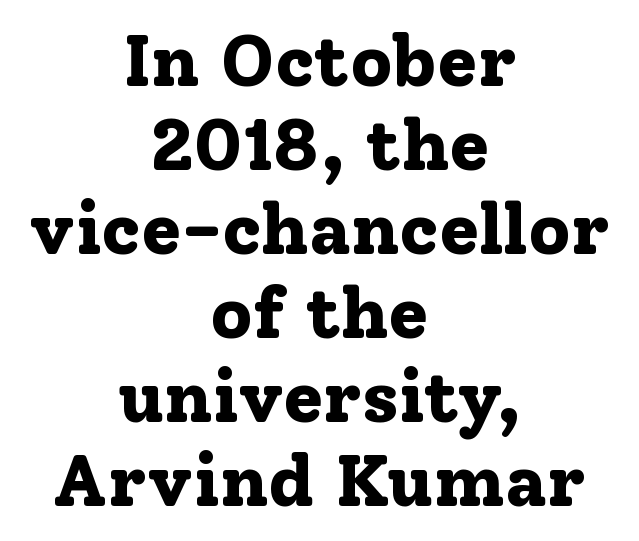
{"serif": "yes", "italic": "no", "bold": "yes", "weight": "bold", "width": "normal", "stroke_contrast": "low", "x_height": "medium", "monospaced": "no", "underline": "no", "align": "center", "line_spacing": "tight", "line_spacing_ratio": 1.15, "letter_spacing": "normal", "letter_spacing_em": 0.0, "glyph_px": 73}
